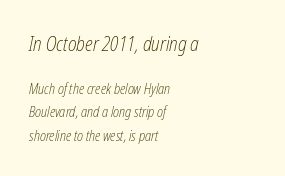
Q: Is the text bold? A: No.
Q: Is the text italic (slanted)? A: Yes, it leans right by about 12 degrees.
Q: Is the text underlined? A: No.
Q: How is the paragraph aligned? A: Left-aligned.
Q: Is the spacing between letters normal or unusually wide? A: Normal.
Q: Is the spacing between lines tight, normal or loose? A: Normal.
Q: Which block of text is set in a larger size, the first (top) or the second (bottom)? A: The first (top) one.
